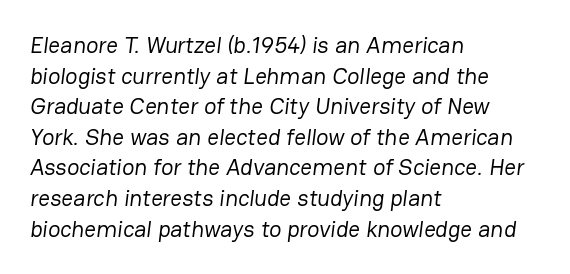
Q: Is the text bold? A: No.
Q: Is the text underlined? A: No.
Q: How is the paragraph aligned? A: Left-aligned.
Q: Is the spacing between letters normal or unusually wide? A: Normal.
Q: Is the spacing between lines tight, normal or loose? A: Normal.
